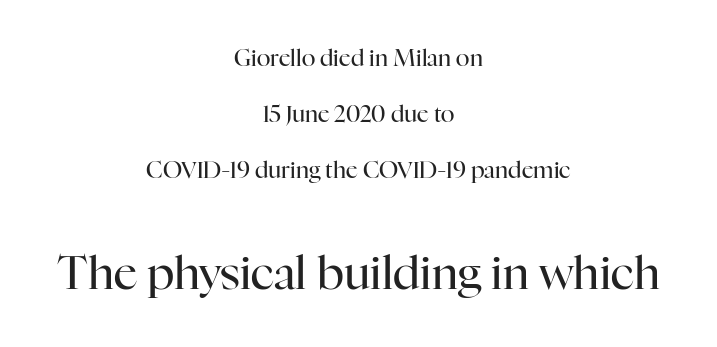
{"serif": "yes", "italic": "no", "bold": "no", "weight": "regular", "width": "normal", "stroke_contrast": "high", "x_height": "medium", "monospaced": "no", "underline": "no", "align": "center", "line_spacing": "loose", "line_spacing_ratio": 2.44, "letter_spacing": "normal", "letter_spacing_em": 0.0, "larger_block": "second", "size_ratio": 2.0, "glyph_px": 46}
